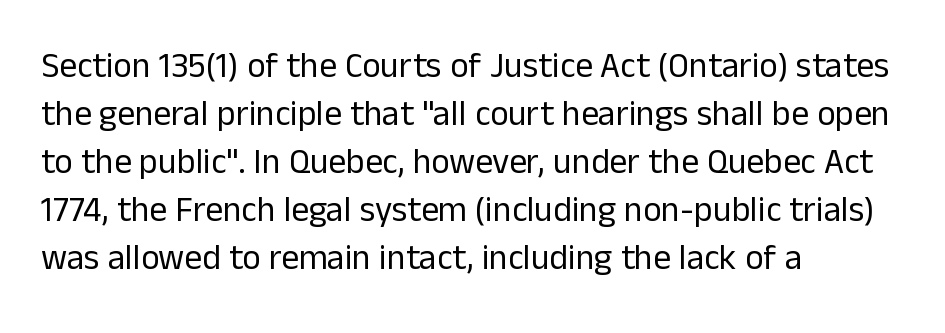
Each row of text sits above clean, open space. A sans-serif font was chosen for this passage. Vertically, the passage feels balanced, rows spaced as you'd expect. Proportional: the letters do not fall into vertical columns.
